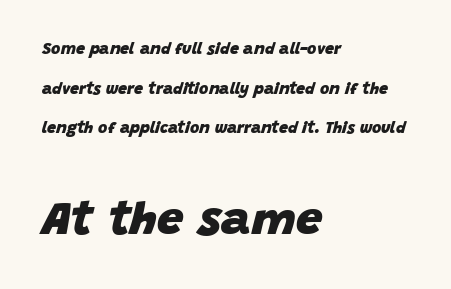
Q: Is the text bold? A: Yes.
Q: Is the text italic (slanted)? A: Yes, it leans right by about 15 degrees.
Q: Is the text underlined? A: No.
Q: How is the paragraph aligned? A: Left-aligned.
Q: Is the spacing between letters normal or unusually wide? A: Normal.
Q: Is the spacing between lines tight, normal or loose? A: Loose.
Q: Which block of text is set in a larger size, the first (top) or the second (bottom)? A: The second (bottom) one.
Q: Width (condensed, normal, or wide)? A: Normal.
Q: Stroke contrast? A: Low.
Q: x-height? A: Large.
Q: Monospaced? A: No.
